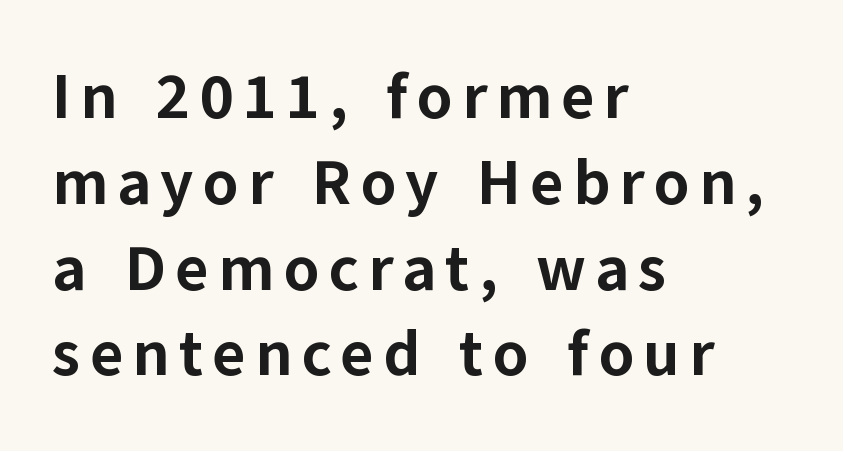
The image shows 64 px bold sans-serif type, upright; set left-aligned, normal line spacing (1.34x), not underlined; low stroke contrast and a medium x-height.
